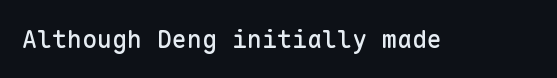
Q: Is the text italic (slanted)? A: No, it is upright.
Q: Is the text underlined? A: No.
Q: Is the spacing between letters normal or unusually wide? A: Normal.
